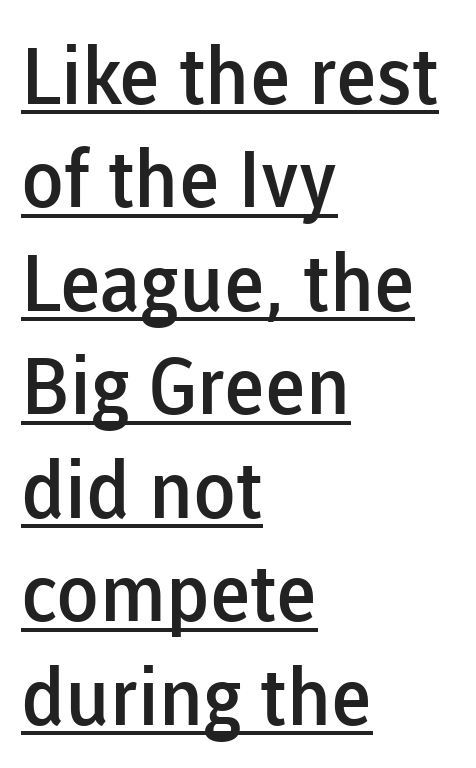
Q: Is the text bold? A: Semi-bold.
Q: Is the text italic (slanted)? A: No, it is upright.
Q: Is the typeface a serif or a sans-serif typeface? A: Sans-serif.
Q: Is the text underlined? A: Yes.
Q: How is the paragraph aligned? A: Left-aligned.
Q: Is the spacing between letters normal or unusually wide? A: Normal.
Q: Is the spacing between lines tight, normal or loose? A: Normal.
Q: Width (condensed, normal, or wide)? A: Normal.
Q: Stroke contrast? A: Low.
Q: x-height? A: Medium.
Q: Monospaced? A: No.
